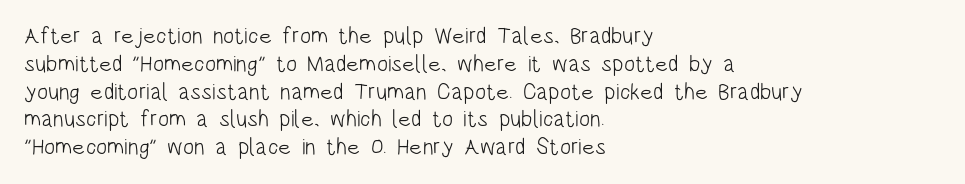
The image shows 23 px text type, upright; set left-aligned, line spacing 1.21x, normal letter spacing, not underlined.
